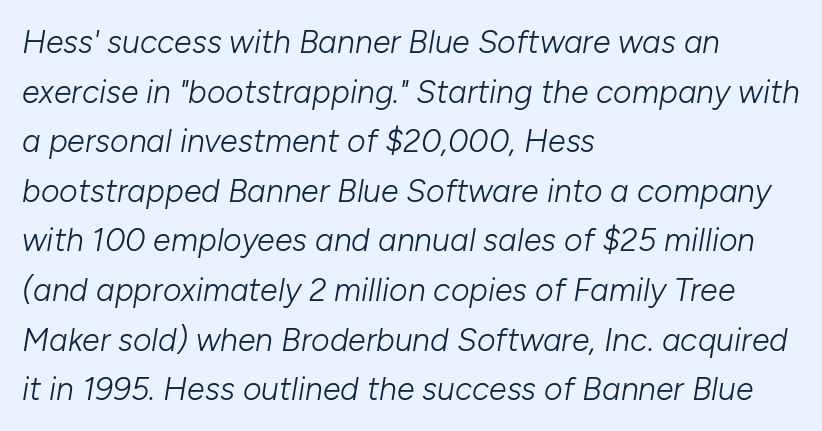
Q: Is the text bold? A: No.
Q: Is the text italic (slanted)? A: Yes, it leans right by about 10 degrees.
Q: Is the text underlined? A: No.
Q: How is the paragraph aligned? A: Left-aligned.
Q: Is the spacing between letters normal or unusually wide? A: Normal.
Q: Is the spacing between lines tight, normal or loose? A: Normal.
Q: Width (condensed, normal, or wide)? A: Normal.
Q: Stroke contrast? A: Low.
Q: x-height? A: Medium.
Q: Monospaced? A: No.
